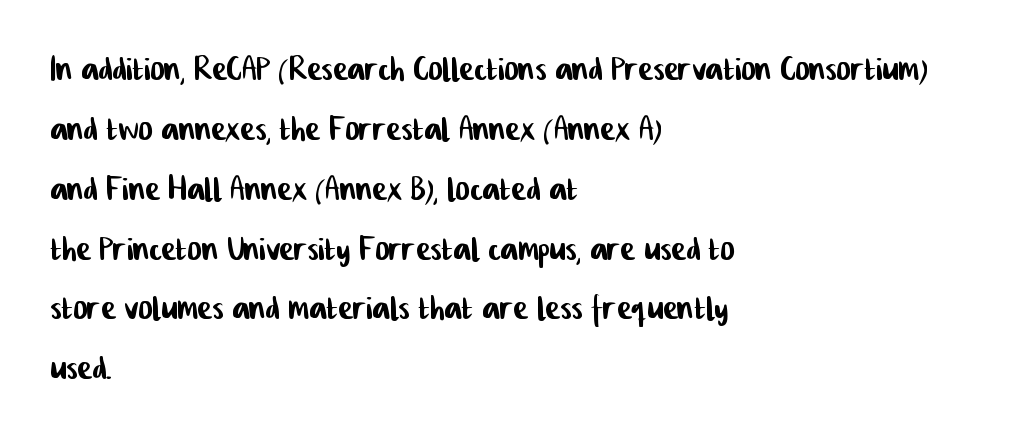
The image shows 44 px condensed sans-serif type; set left-aligned, normal line spacing (1.36x), normal letter spacing, not underlined; low stroke contrast and a medium x-height.
